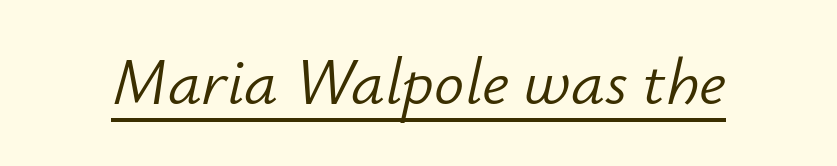
The image shows 67 px light type, italic (leaning right); set normal letter spacing, underlined; low stroke contrast and a small x-height.
